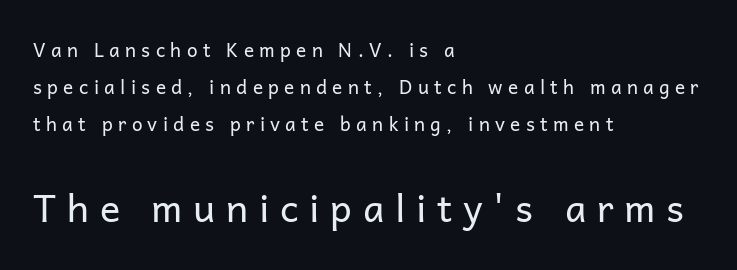
Q: Is the text bold? A: No.
Q: Is the text italic (slanted)? A: No, it is upright.
Q: Is the typeface a serif or a sans-serif typeface? A: Sans-serif.
Q: Is the text underlined? A: No.
Q: How is the paragraph aligned? A: Left-aligned.
Q: Is the spacing between letters normal or unusually wide? A: Unusually wide.
Q: Is the spacing between lines tight, normal or loose? A: Loose.
Q: Which block of text is set in a larger size, the first (top) or the second (bottom)? A: The second (bottom) one.
Q: Width (condensed, normal, or wide)? A: Normal.
Q: Stroke contrast? A: Low.
Q: x-height? A: Medium.
Q: Monospaced? A: No.
